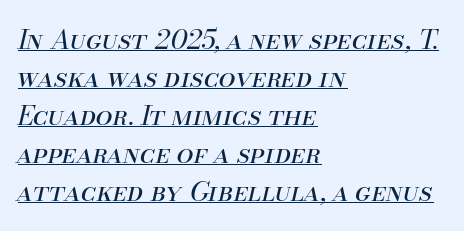
The image shows 27 px text type, italic (leaning right); set left-aligned, normal line spacing (1.41x), normal letter spacing, underlined.
